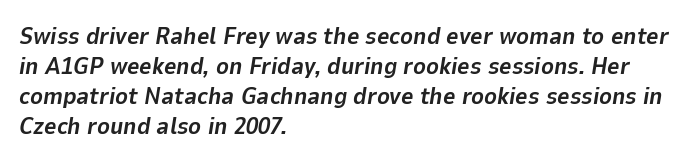
The image shows 24 px bold type, italic (leaning right); set left-aligned, normal line spacing (1.25x), normal letter spacing, not underlined.
